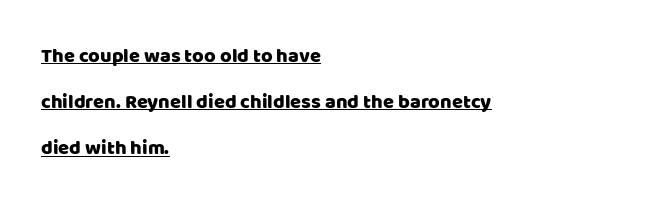
Reading down the block, your eye returns to a fixed left position each line. Does extra space separate the letters? No, they use regular spacing. Decoration check: the copy is underlined. Successive baselines arrive slowly, with a big drop between each. Every stem runs plumb, perpendicular to the baseline.
